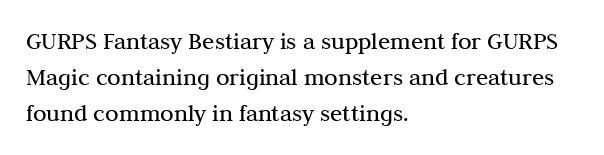
{"italic": "no", "bold": "no", "underline": "no", "align": "left", "line_spacing": "normal", "line_spacing_ratio": 1.45, "letter_spacing": "normal", "letter_spacing_em": 0.0, "glyph_px": 25}
